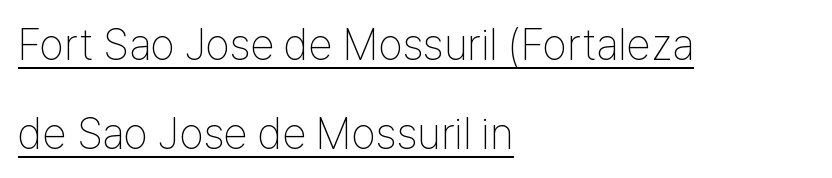
The image shows 44 px thin, condensed sans-serif type, upright; set left-aligned, loose line spacing (2.02x), normal letter spacing, underlined; low stroke contrast and a medium x-height.
